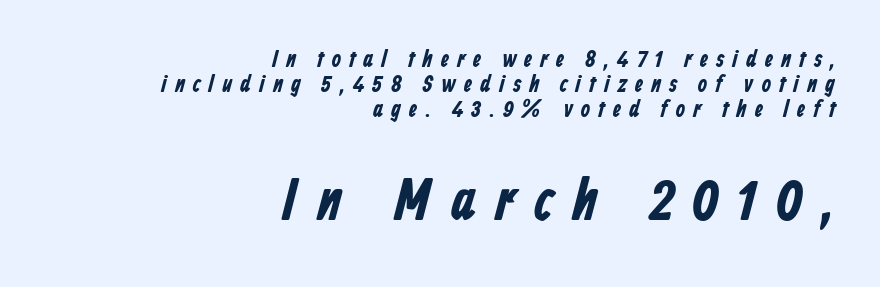
{"serif": "no", "bold": "yes", "weight": "bold", "width": "condensed", "stroke_contrast": "low", "x_height": "medium", "monospaced": "no", "underline": "no", "align": "right", "line_spacing": "tight", "line_spacing_ratio": 1.04, "letter_spacing": "wide", "letter_spacing_em": 0.34, "larger_block": "second", "size_ratio": 2.46, "glyph_px": 59}
